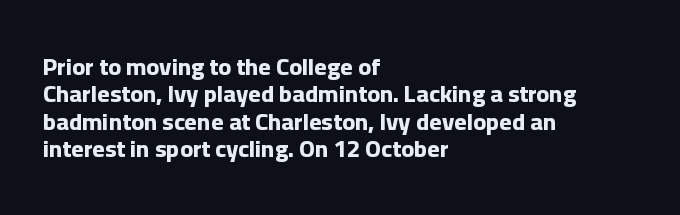
Every stem runs plumb, perpendicular to the baseline. The rendering keeps characters at their native spacing. The setting favours the left margin, as ordinary paragraphs usually do. The space beneath each line is pristine and unruled. Vertically, the passage feels compressed, each row crowding the next.
